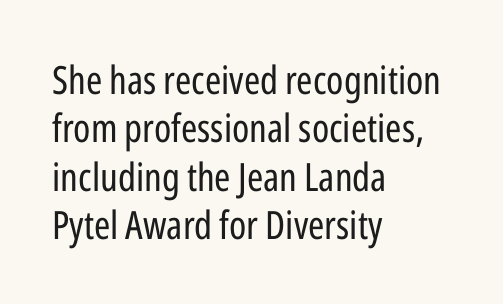
This rendering uses left alignment, leaving the right contour irregular. No extra tracking has been applied to these lines. These lines are composed in type without serifs. Here the designer chose a conventional face with non-uniform glyph widths.
